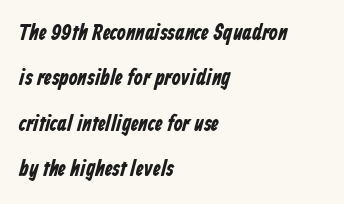
Q: Is the text bold? A: Yes.
Q: Is the text underlined? A: No.
Q: How is the paragraph aligned? A: Left-aligned.
Q: Is the spacing between letters normal or unusually wide? A: Normal.
Q: Is the spacing between lines tight, normal or loose? A: Loose.
